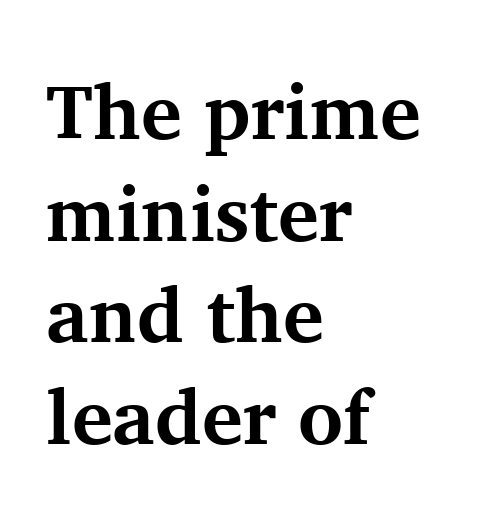
These lines are set flush left with a ragged right edge. Unlike a clean sans, this face finishes its strokes with serifs. Vertically, the passage feels balanced, rows spaced as you'd expect. In terms of posture, this sample is upright. Anything drawn beneath the words? Only blank space.
